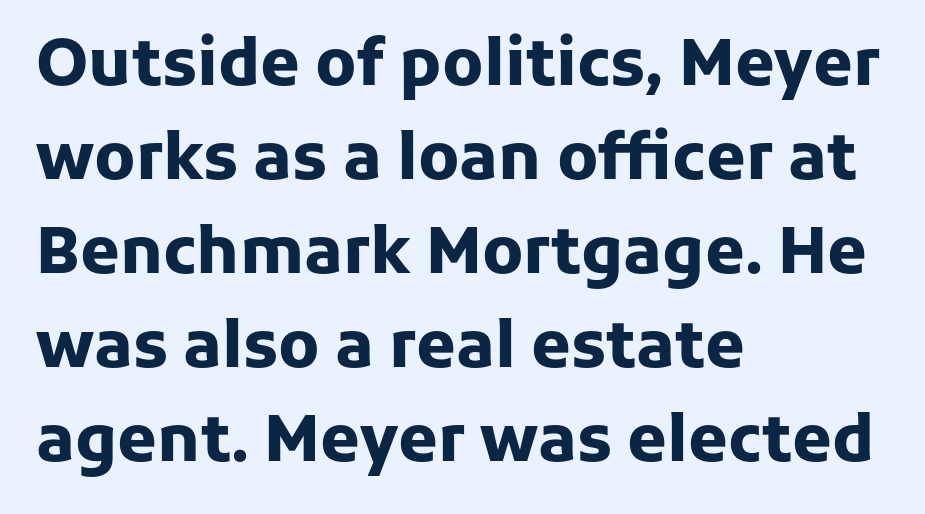
Q: Is the text bold? A: Yes.
Q: Is the text italic (slanted)? A: No, it is upright.
Q: Is the typeface a serif or a sans-serif typeface? A: Sans-serif.
Q: Is the text underlined? A: No.
Q: How is the paragraph aligned? A: Left-aligned.
Q: Is the spacing between letters normal or unusually wide? A: Normal.
Q: Is the spacing between lines tight, normal or loose? A: Normal.
Q: Width (condensed, normal, or wide)? A: Normal.
Q: Stroke contrast? A: Low.
Q: x-height? A: Medium.
Q: Monospaced? A: No.
